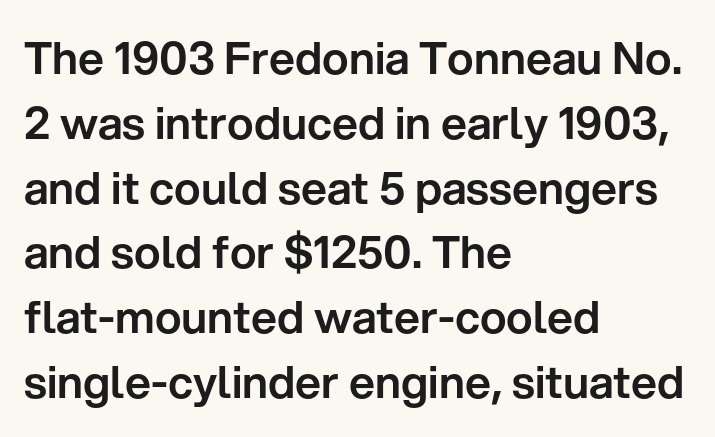
These lines are composed in type without serifs. Letter spacing: default. Lines of text with bare space underneath. A classic flush-left, rag-right setting is used for this passage.
